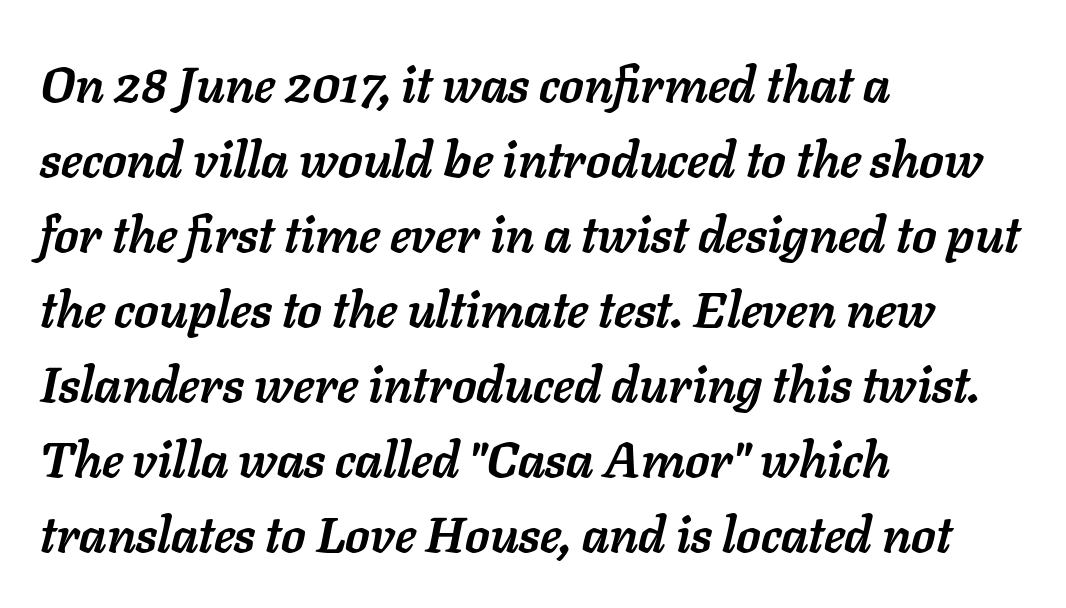
Q: Is the text bold? A: Yes.
Q: Is the text italic (slanted)? A: Yes, it leans right by about 11 degrees.
Q: Is the text underlined? A: No.
Q: How is the paragraph aligned? A: Left-aligned.
Q: Is the spacing between letters normal or unusually wide? A: Normal.
Q: Is the spacing between lines tight, normal or loose? A: Normal.
Q: Width (condensed, normal, or wide)? A: Normal.
Q: Stroke contrast? A: Low.
Q: x-height? A: Medium.
Q: Monospaced? A: No.
